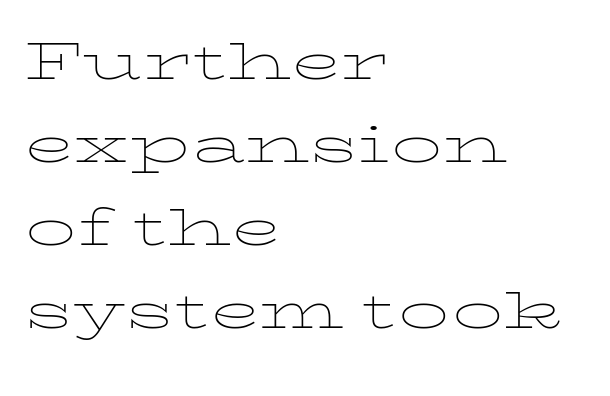
{"italic": "no", "bold": "no", "weight": "thin", "width": "wide", "stroke_contrast": "low", "x_height": "medium", "monospaced": "no", "underline": "no", "align": "left", "line_spacing_ratio": 1.24, "letter_spacing": "normal", "letter_spacing_em": 0.0, "glyph_px": 67}
